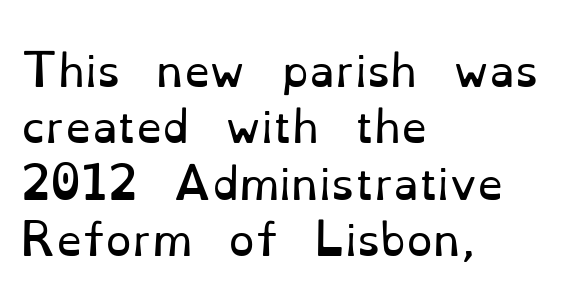
The image shows 42 px regular-weight serif type, upright; set left-aligned, normal line spacing (1.34x), normal letter spacing, not underlined; low stroke contrast and a small x-height.
